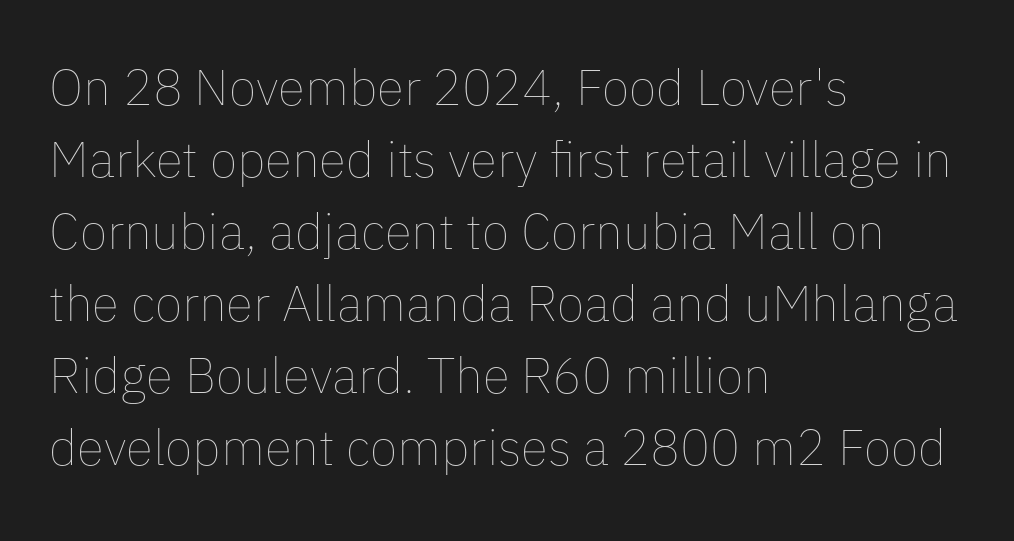
{"italic": "no", "bold": "no", "weight": "thin", "width": "normal", "stroke_contrast": "low", "x_height": "medium", "monospaced": "no", "underline": "no", "align": "left", "line_spacing": "normal", "line_spacing_ratio": 1.44, "letter_spacing": "normal", "letter_spacing_em": 0.0, "glyph_px": 50}
